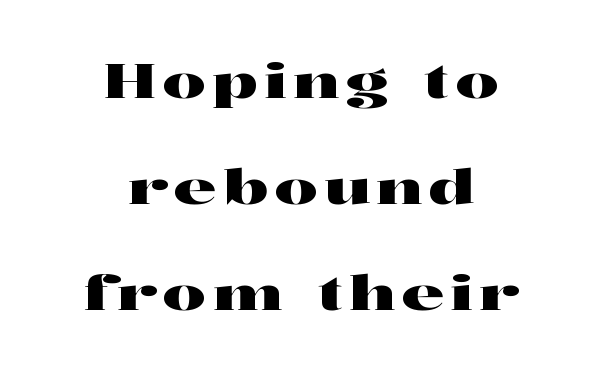
The image shows 48 px wide serif type, upright; set centered, loose line spacing (2.21x), not underlined; high stroke contrast and a medium x-height.
